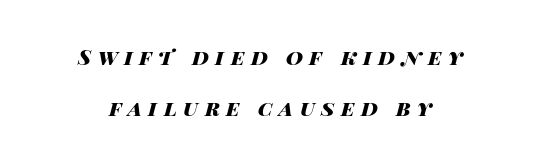
The image shows 21 px bold type, italic (leaning right); set centered, loose line spacing (2.42x), unusually wide letter spacing (+0.31 em), not underlined.
